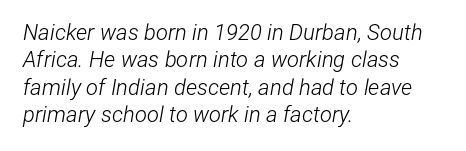
Q: Is the text bold? A: No.
Q: Is the text italic (slanted)? A: Yes, it leans right by about 12 degrees.
Q: Is the text underlined? A: No.
Q: How is the paragraph aligned? A: Left-aligned.
Q: Is the spacing between letters normal or unusually wide? A: Normal.
